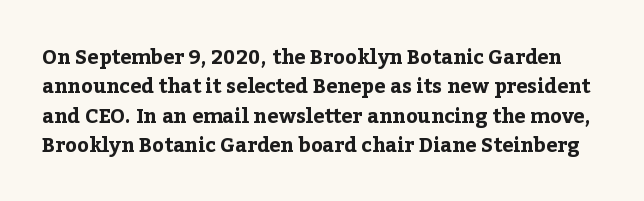
Nope, not italic — everything's standing straight. Regarding leading, the lines here are spaced in the standard way. Set as a true bold cut, around the 700 mark. Glyph-to-glyph distance matches everyday printed text. Words float on clear page, feet unadorned.
